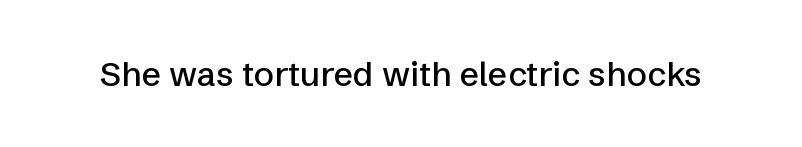
The image shows 34 px sans-serif type, upright; set normal letter spacing, not underlined; low stroke contrast and a medium x-height.
